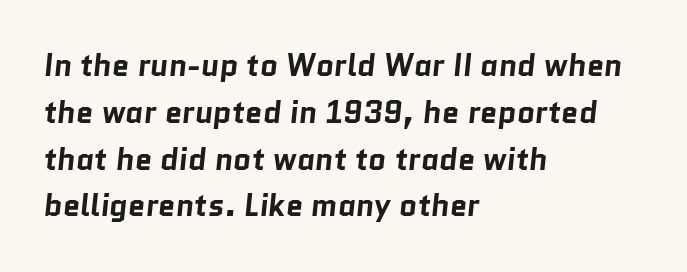
Q: Is the text bold? A: Yes.
Q: Is the typeface a serif or a sans-serif typeface? A: Sans-serif.
Q: Is the text underlined? A: No.
Q: How is the paragraph aligned? A: Left-aligned.
Q: Is the spacing between letters normal or unusually wide? A: Normal.
Q: Is the spacing between lines tight, normal or loose? A: Normal.
Q: Width (condensed, normal, or wide)? A: Normal.
Q: Stroke contrast? A: Low.
Q: x-height? A: Medium.
Q: Monospaced? A: No.
